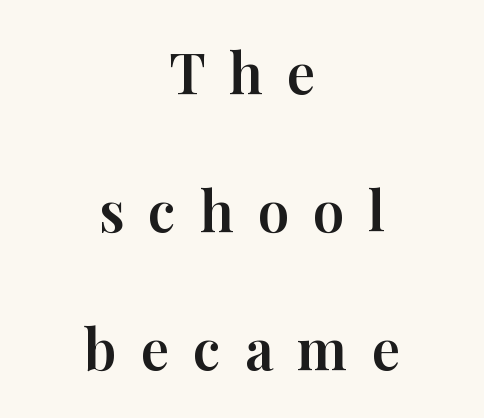
The image shows 56 px serif type, upright; set centered, loose line spacing (2.46x), unusually wide letter spacing (+0.43 em), not underlined; high stroke contrast and a medium x-height.
